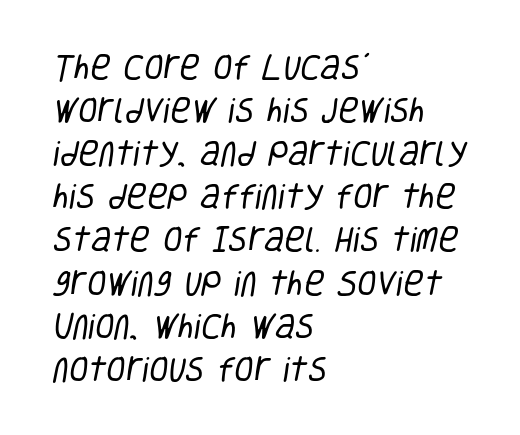
Q: Is the text bold? A: No.
Q: Is the typeface a serif or a sans-serif typeface? A: Sans-serif.
Q: Is the text underlined? A: No.
Q: How is the paragraph aligned? A: Left-aligned.
Q: Is the spacing between letters normal or unusually wide? A: Normal.
Q: Is the spacing between lines tight, normal or loose? A: Normal.
Q: Width (condensed, normal, or wide)? A: Condensed.
Q: Stroke contrast? A: Low.
Q: x-height? A: Large.
Q: Monospaced? A: No.
